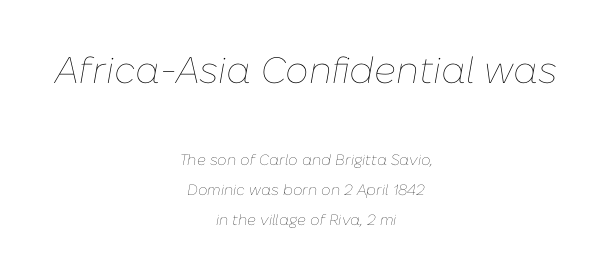
{"italic": "yes", "lean": "right", "slant_degrees": 10, "bold": "no", "weight": "thin", "width": "normal", "stroke_contrast": "low", "x_height": "medium", "monospaced": "no", "underline": "no", "align": "center", "line_spacing": "loose", "line_spacing_ratio": 1.97, "letter_spacing": "normal", "letter_spacing_em": 0.0, "larger_block": "first", "size_ratio": 2.47, "glyph_px": 37}
